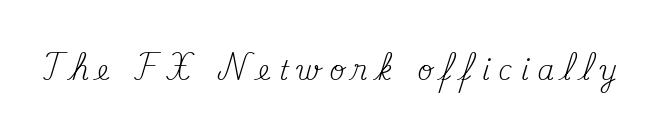
Type without underlining. The strokes carry an ordinary text weight at most. The letters are spread apart with noticeably loose tracking.
